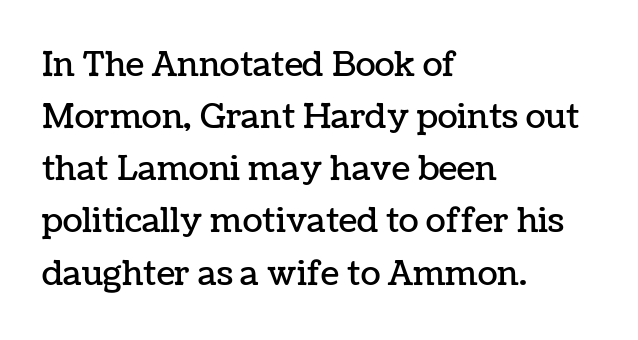
This is the regular roman posture of the typeface. No word sits above an underline. Think of a printed novel: that variable character pitch is what you see here. These lines are set flush left with a ragged right edge. Is there much room between lines? A standard amount, neither cramped nor airy. Tracking value appears to be zero — textbook default spacing.
